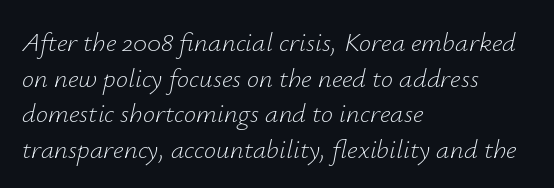
{"italic": "yes", "lean": "right", "slant_degrees": 12, "bold": "no", "underline": "no", "align": "left", "line_spacing": "normal", "line_spacing_ratio": 1.32, "letter_spacing": "normal", "letter_spacing_em": 0.0, "glyph_px": 27}
